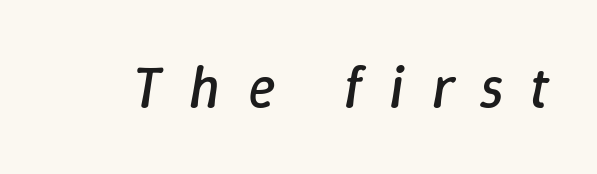
The image shows 58 px regular-weight type, italic (leaning right); set unusually wide letter spacing (+0.47 em), not underlined; low stroke contrast and a medium x-height.
